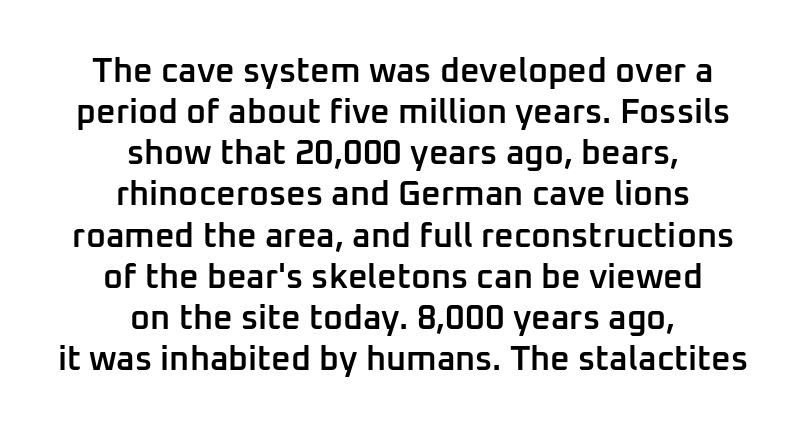
You could not count columns in this text — the font is proportionally spaced. This sample uses a sans-serif face. Notice how the stems are strictly vertical — no italics here. The paragraph has two soft edges and a firm central axis. The horizontal fit of the characters is conventional and even. Check under the words: just untouched page.
